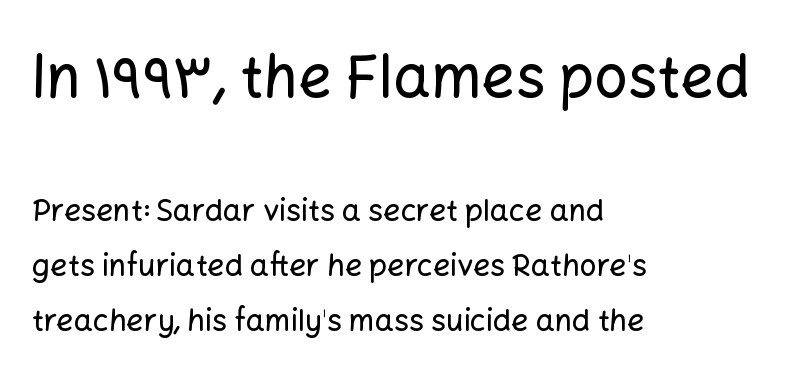
The image shows 59 px sans-serif type, upright; set left-aligned, line spacing 1.83x, normal letter spacing, not underlined; the first (top) block is 1.97x larger; low stroke contrast and a medium x-height.
